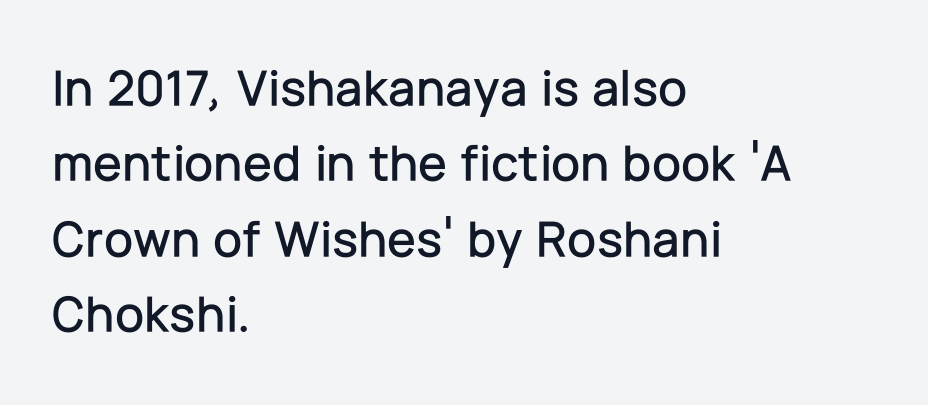
The passage shown stacks its lines at a standard gap. A typesetter would call this proportional, since set widths differ per character. A roman cut, with each character standing at attention. Only glyphs here, with clear space below each row.
